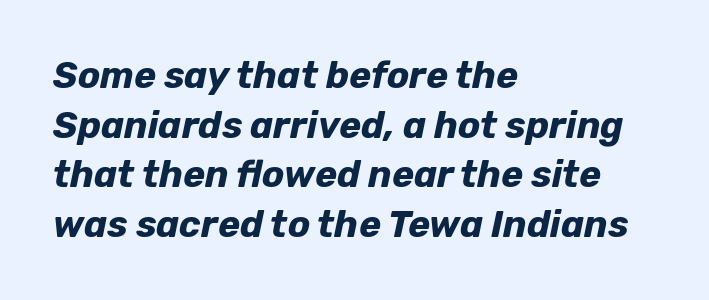
The rag falls on the right side of this text block. The passage shown is typed in a proportional face where columns would drift. What stands out about the letter spacing? Nothing — it is the standard amount. Reading down the column, the eye jumps a familiar distance to each next line.
